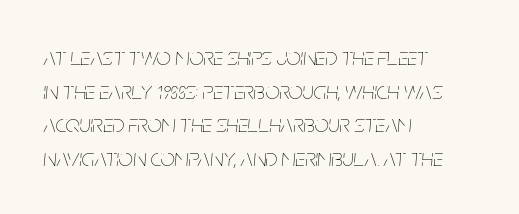
{"italic": "yes", "lean": "right", "slant_degrees": 5, "bold": "no", "underline": "no", "align": "left", "line_spacing": "normal", "line_spacing_ratio": 1.35, "letter_spacing": "normal", "letter_spacing_em": 0.0, "glyph_px": 25}
